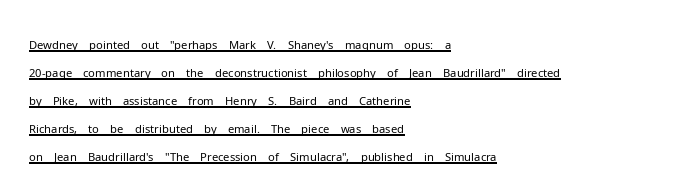
The image shows 23 px text type, upright; set left-aligned, line spacing 1.22x, normal letter spacing, underlined.
